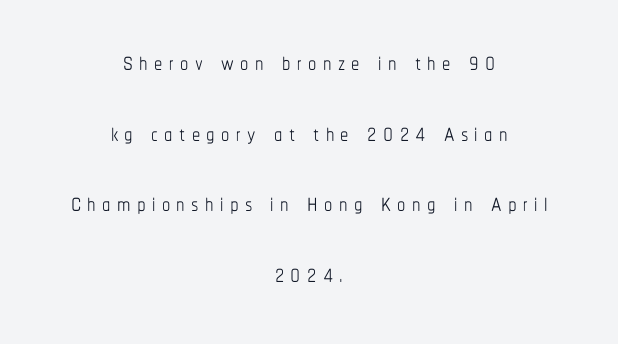
Q: Is the text bold? A: No.
Q: Is the text italic (slanted)? A: No, it is upright.
Q: Is the text underlined? A: No.
Q: How is the paragraph aligned? A: Centered.
Q: Is the spacing between lines tight, normal or loose? A: Loose.
Q: Width (condensed, normal, or wide)? A: Condensed.
Q: Stroke contrast? A: Low.
Q: x-height? A: Medium.
Q: Monospaced? A: No.
